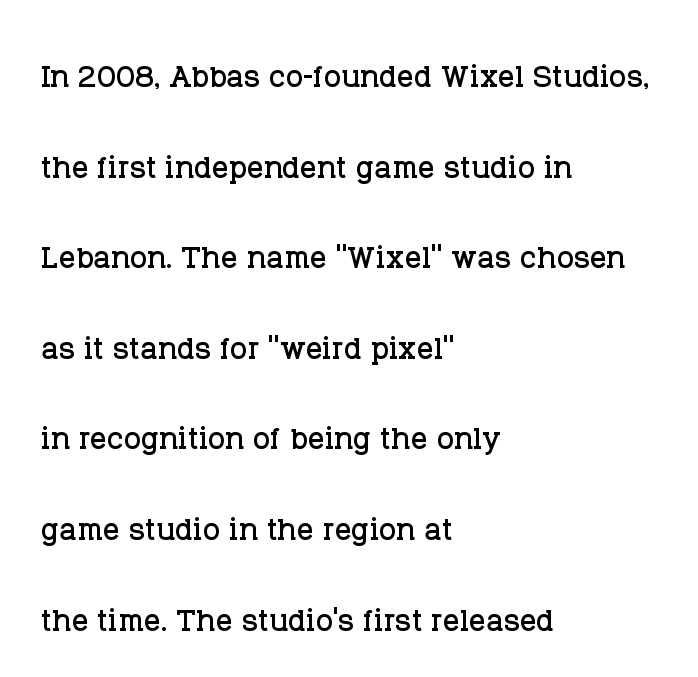
The image shows 41 px serif type, upright; set left-aligned, loose line spacing (2.21x), normal letter spacing, not underlined; low stroke contrast and a large x-height.
